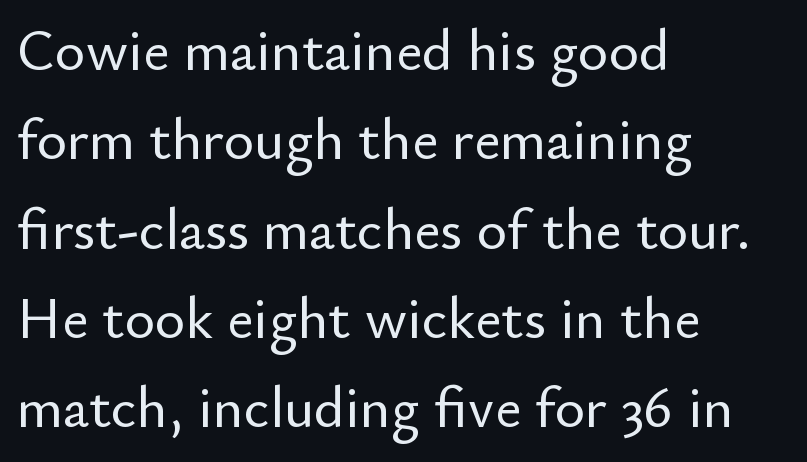
Q: Is the text italic (slanted)? A: No, it is upright.
Q: Is the typeface a serif or a sans-serif typeface? A: Sans-serif.
Q: Is the text underlined? A: No.
Q: How is the paragraph aligned? A: Left-aligned.
Q: Is the spacing between letters normal or unusually wide? A: Normal.
Q: Is the spacing between lines tight, normal or loose? A: Normal.
Q: Width (condensed, normal, or wide)? A: Normal.
Q: Stroke contrast? A: Low.
Q: x-height? A: Small.
Q: Monospaced? A: No.
